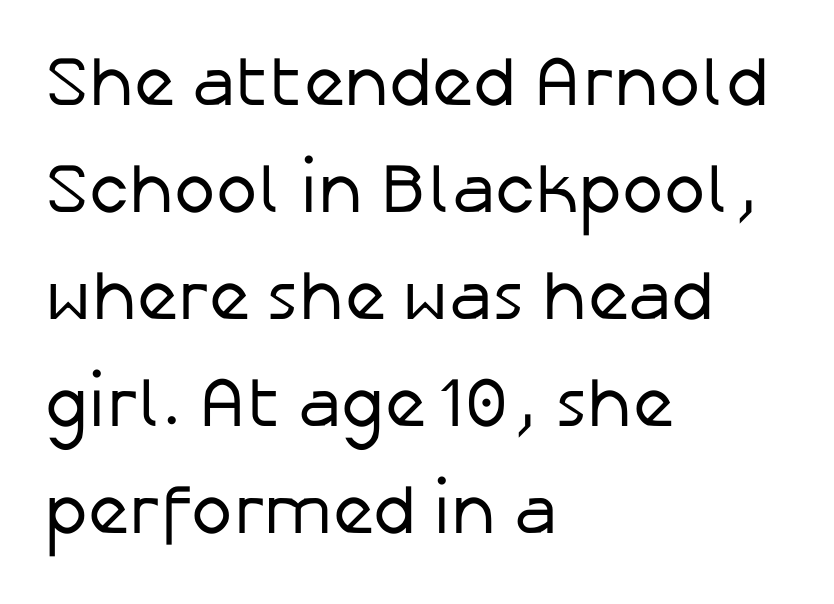
{"serif": "no", "italic": "no", "bold": "no", "weight": "regular", "width": "normal", "stroke_contrast": "low", "x_height": "medium", "monospaced": "no", "underline": "no", "align": "left", "line_spacing": "normal", "line_spacing_ratio": 1.53, "letter_spacing": "normal", "letter_spacing_em": 0.0, "glyph_px": 70}
